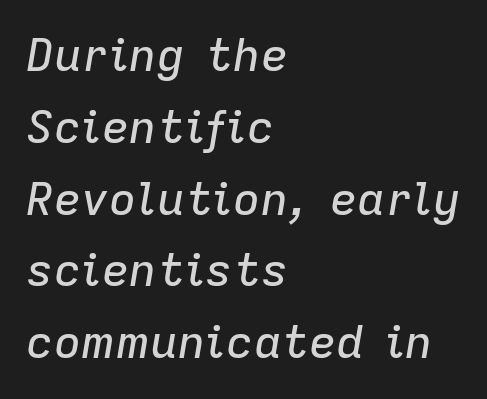
Q: Is the text italic (slanted)? A: Yes, it leans right by about 9 degrees.
Q: Is the text underlined? A: No.
Q: How is the paragraph aligned? A: Left-aligned.
Q: Is the spacing between letters normal or unusually wide? A: Normal.
Q: Is the spacing between lines tight, normal or loose? A: Normal.
Q: Width (condensed, normal, or wide)? A: Normal.
Q: Stroke contrast? A: Low.
Q: x-height? A: Medium.
Q: Monospaced? A: No.
